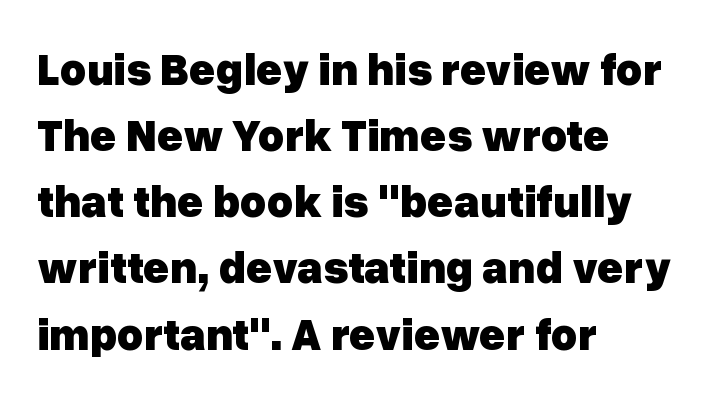
{"serif": "no", "italic": "no", "bold": "yes", "weight": "heavy", "width": "normal", "stroke_contrast": "low", "x_height": "medium", "monospaced": "no", "underline": "no", "align": "left", "line_spacing": "normal", "line_spacing_ratio": 1.47, "letter_spacing": "normal", "letter_spacing_em": 0.0, "glyph_px": 45}
